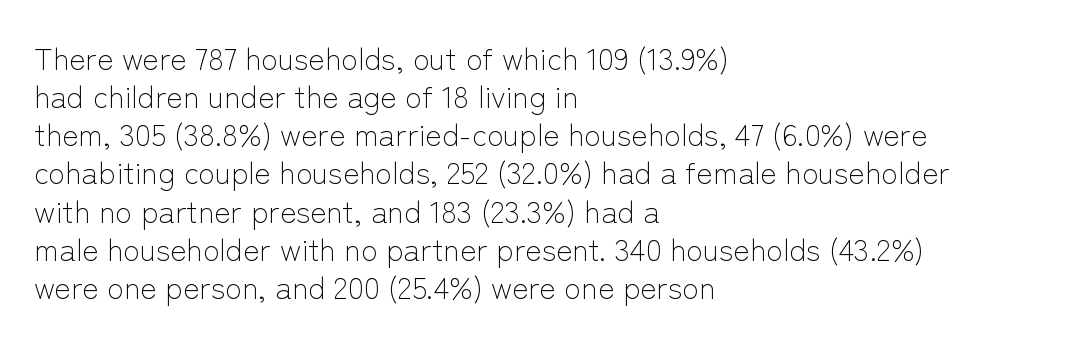
The image shows 31 px light sans-serif type, upright; set left-aligned, line spacing 1.23x, normal letter spacing, not underlined; low stroke contrast and a medium x-height.
